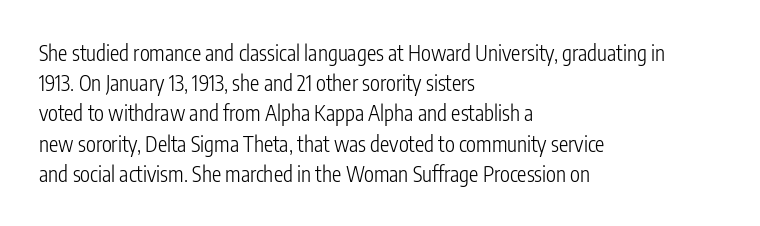
Q: Is the text bold? A: No.
Q: Is the text italic (slanted)? A: No, it is upright.
Q: Is the text underlined? A: No.
Q: How is the paragraph aligned? A: Left-aligned.
Q: Is the spacing between letters normal or unusually wide? A: Normal.
Q: Is the spacing between lines tight, normal or loose? A: Normal.
